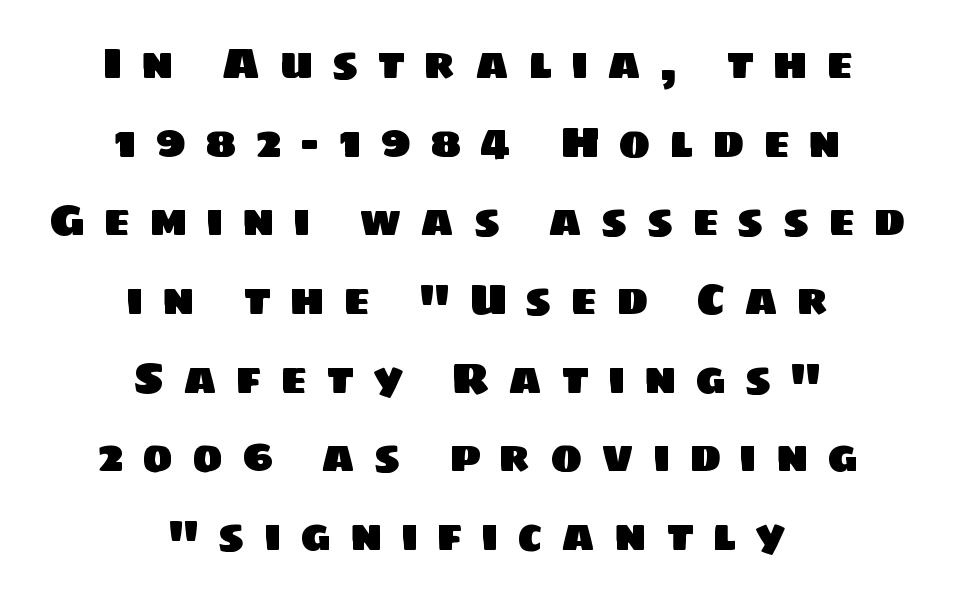
{"serif": "no", "width": "normal", "stroke_contrast": "low", "x_height": "large", "monospaced": "no", "underline": "no", "align": "center", "line_spacing_ratio": 1.83, "letter_spacing": "wide", "letter_spacing_em": 0.43, "glyph_px": 43}
